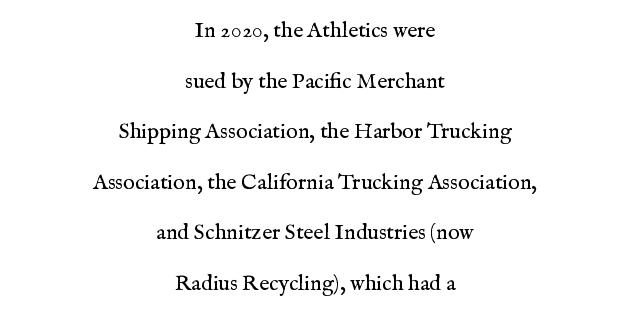
Q: Is the text bold? A: No.
Q: Is the text italic (slanted)? A: No, it is upright.
Q: Is the text underlined? A: No.
Q: How is the paragraph aligned? A: Centered.
Q: Is the spacing between letters normal or unusually wide? A: Normal.
Q: Is the spacing between lines tight, normal or loose? A: Loose.
